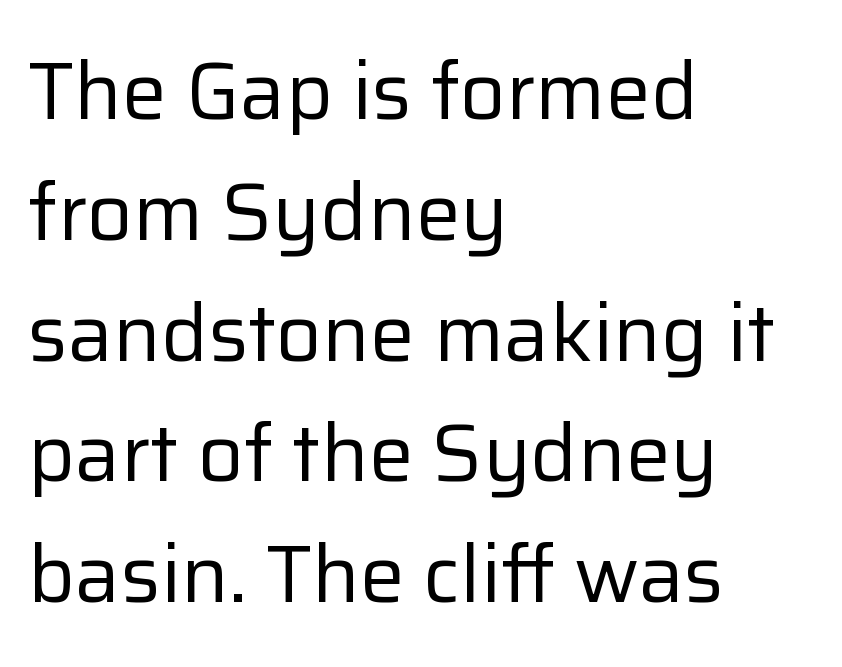
{"serif": "no", "italic": "no", "bold": "no", "weight": "regular", "width": "normal", "stroke_contrast": "low", "x_height": "medium", "monospaced": "no", "underline": "no", "align": "left", "line_spacing": "normal", "line_spacing_ratio": 1.51, "letter_spacing": "normal", "letter_spacing_em": 0.0, "glyph_px": 80}
